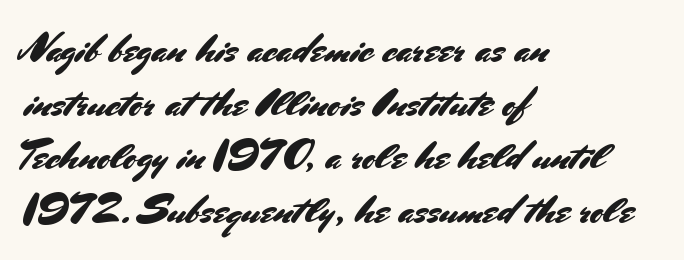
Note: no serifs on the glyphs. Only glyphs here, with clear space below each row. Whoever set this chose a conventional vertical rhythm.
